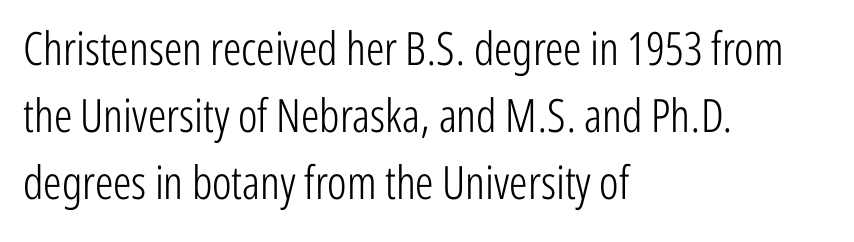
Q: Is the text bold? A: No.
Q: Is the text italic (slanted)? A: No, it is upright.
Q: Is the typeface a serif or a sans-serif typeface? A: Sans-serif.
Q: Is the text underlined? A: No.
Q: How is the paragraph aligned? A: Left-aligned.
Q: Is the spacing between letters normal or unusually wide? A: Normal.
Q: Is the spacing between lines tight, normal or loose? A: Normal.
Q: Width (condensed, normal, or wide)? A: Condensed.
Q: Stroke contrast? A: Low.
Q: x-height? A: Medium.
Q: Monospaced? A: No.
